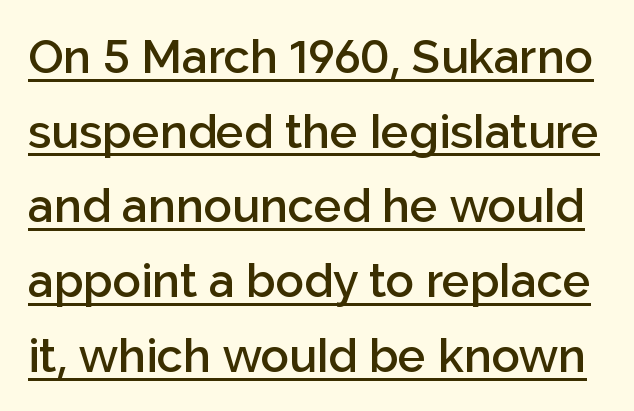
Q: Is the text bold? A: Semi-bold.
Q: Is the text italic (slanted)? A: No, it is upright.
Q: Is the typeface a serif or a sans-serif typeface? A: Sans-serif.
Q: Is the text underlined? A: Yes.
Q: Is the spacing between letters normal or unusually wide? A: Normal.
Q: Is the spacing between lines tight, normal or loose? A: Normal.
Q: Width (condensed, normal, or wide)? A: Normal.
Q: Stroke contrast? A: Low.
Q: x-height? A: Medium.
Q: Monospaced? A: No.
